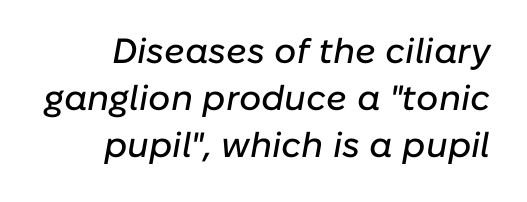
You could call the tracking neutral — neither tight nor loose. Underlining? Definitely not there. The lines sit at an ordinary, default distance from one another. Would a proofreader flag this as italicized? Yes. Spacing verdict: proportional, widths tailored to each character.
